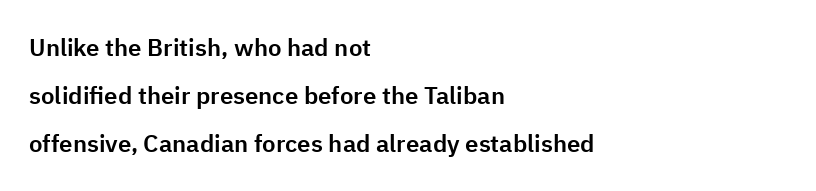
Q: Is the text italic (slanted)? A: No, it is upright.
Q: Is the text underlined? A: No.
Q: How is the paragraph aligned? A: Left-aligned.
Q: Is the spacing between letters normal or unusually wide? A: Normal.
Q: Is the spacing between lines tight, normal or loose? A: Loose.
